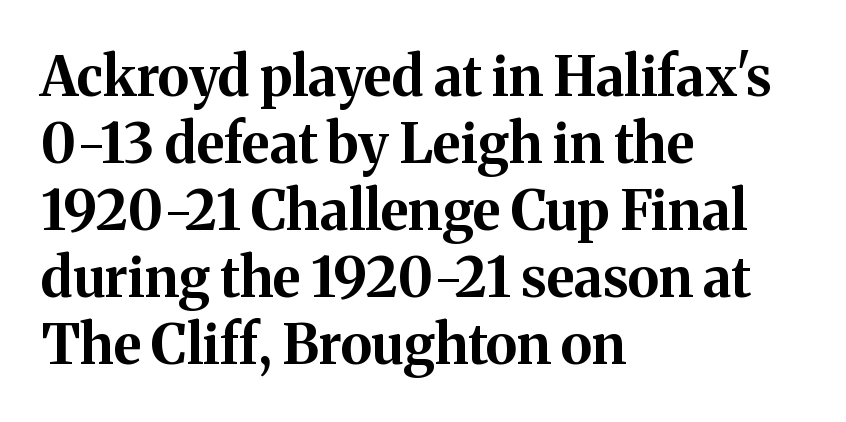
Q: Is the text bold? A: Yes.
Q: Is the text italic (slanted)? A: No, it is upright.
Q: Is the typeface a serif or a sans-serif typeface? A: Serif.
Q: Is the text underlined? A: No.
Q: How is the paragraph aligned? A: Left-aligned.
Q: Is the spacing between letters normal or unusually wide? A: Normal.
Q: Width (condensed, normal, or wide)? A: Normal.
Q: Stroke contrast? A: Medium.
Q: x-height? A: Medium.
Q: Monospaced? A: No.
